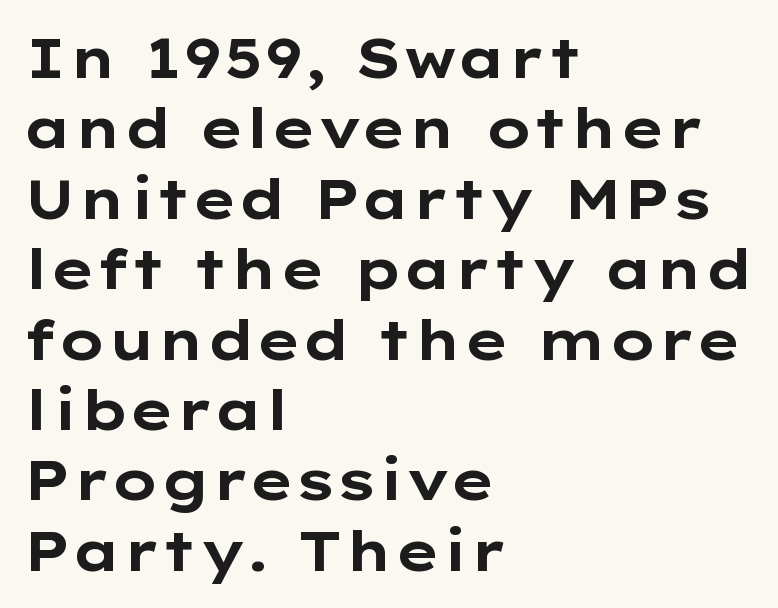
Which margin do the lines hug? The left one — the right edge is uneven. Regarding leading, the lines here are spaced in the standard way. The typesetting leans heavy: a genuine bold. Has an underline been added? It has not. The font's upright variant was chosen for this text. Typographically, this falls in the sans-serif category.
